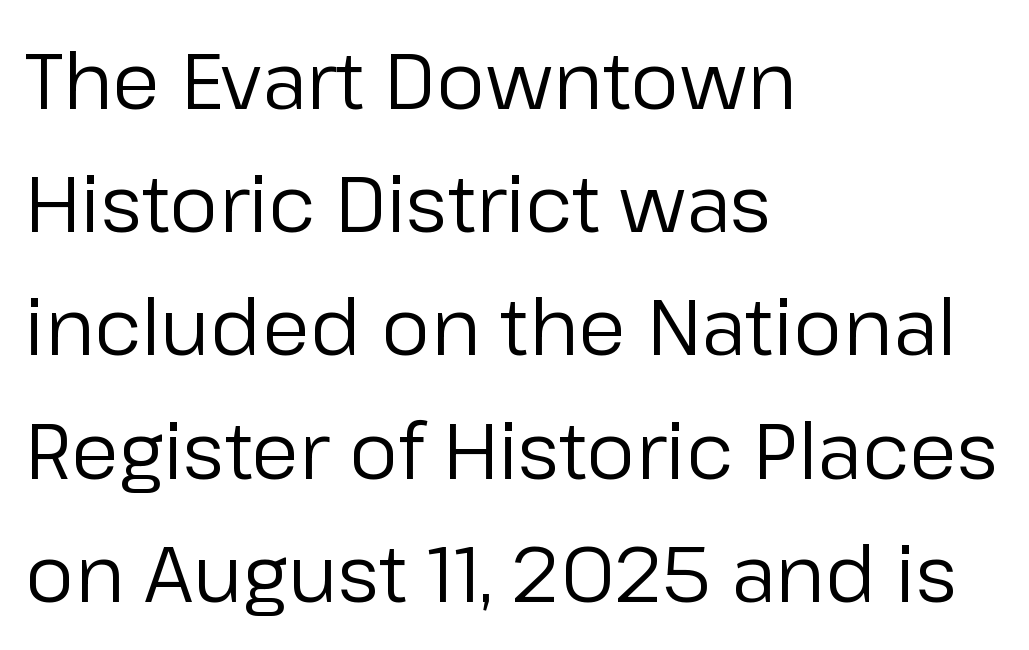
This rendering leaves character spacing at its baseline value. This is sans-serif lettering, the kind often seen on screens and signage. Regular leading. The specimen reads as upright at a glance. Left-aligned paragraph, ragged on the right.
